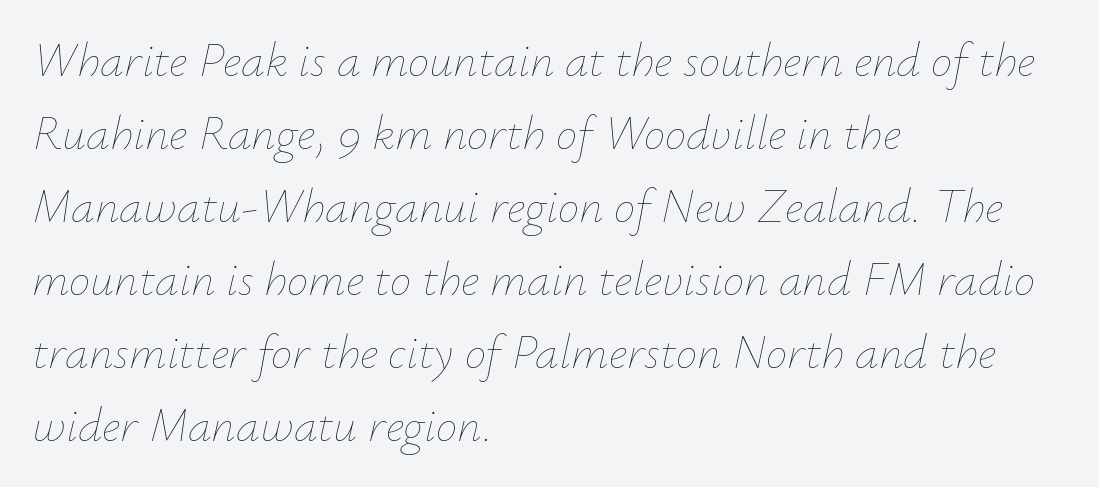
The image shows 48 px thin type, italic (leaning right); set left-aligned, normal line spacing (1.52x), normal letter spacing, not underlined; low stroke contrast and a small x-height.
